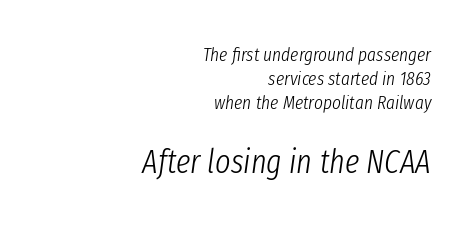
Q: Is the text bold? A: No.
Q: Is the text italic (slanted)? A: Yes, it leans right by about 8 degrees.
Q: Is the text underlined? A: No.
Q: How is the paragraph aligned? A: Right-aligned.
Q: Is the spacing between letters normal or unusually wide? A: Normal.
Q: Is the spacing between lines tight, normal or loose? A: Normal.
Q: Which block of text is set in a larger size, the first (top) or the second (bottom)? A: The second (bottom) one.
Q: Width (condensed, normal, or wide)? A: Condensed.
Q: Stroke contrast? A: Low.
Q: x-height? A: Medium.
Q: Monospaced? A: No.
